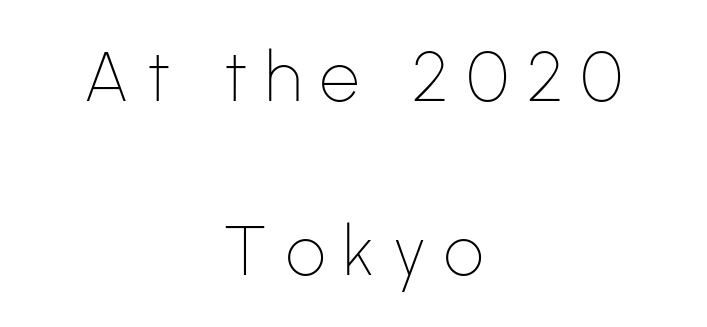
The rendering inserts visible extra space after every character. Spacing verdict: proportional, widths tailored to each character. Posture: upright roman. In CSS terms this would be text-align: center.
